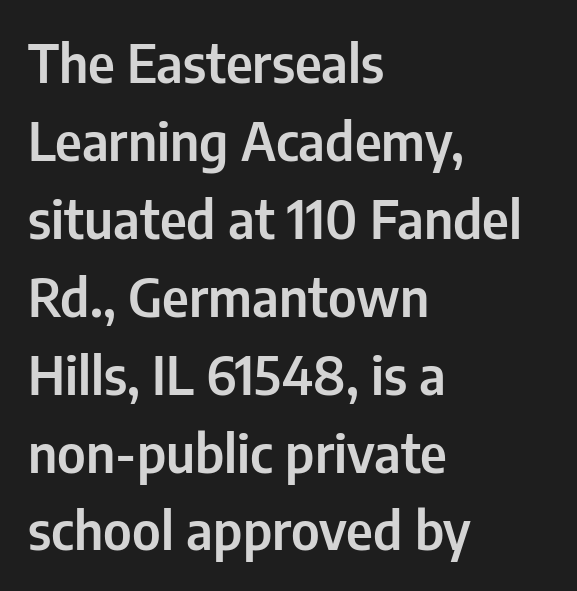
Q: Is the text italic (slanted)? A: No, it is upright.
Q: Is the typeface a serif or a sans-serif typeface? A: Sans-serif.
Q: Is the text underlined? A: No.
Q: How is the paragraph aligned? A: Left-aligned.
Q: Is the spacing between letters normal or unusually wide? A: Normal.
Q: Is the spacing between lines tight, normal or loose? A: Normal.
Q: Width (condensed, normal, or wide)? A: Condensed.
Q: Stroke contrast? A: Low.
Q: x-height? A: Medium.
Q: Monospaced? A: No.
